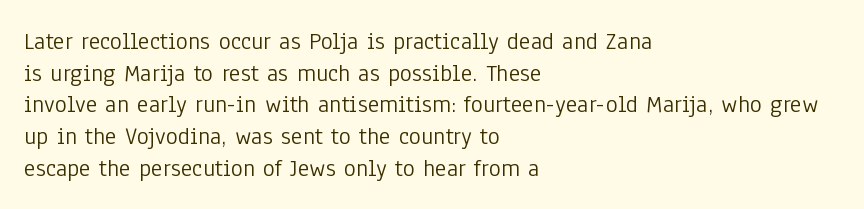
The characters are drawn with everyday or finer stroke widths. The string is rendered with underlining switched off. Leading matches the norm, producing a regular column. This sample uses plain, unmodified letter spacing.
